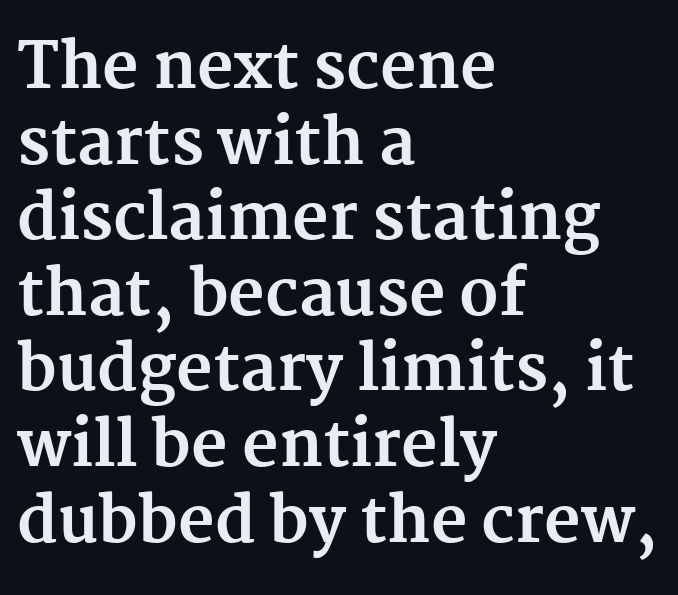
The image shows 63 px bold serif type, upright; set left-aligned, line spacing 1.2x, normal letter spacing, not underlined; medium stroke contrast and a medium x-height.
